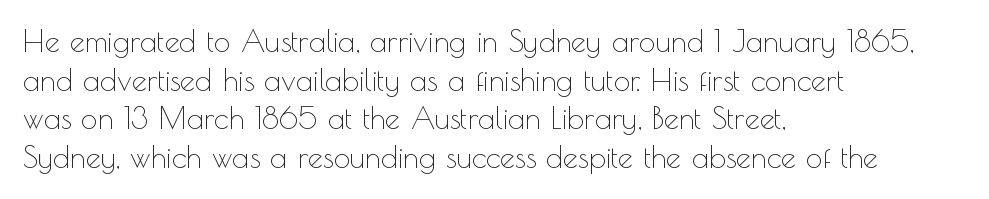
Is the block centered? No — it sits flush against the left margin. Character widths vary here, with narrow letters taking less room than wide ones. The glyphs in this specimen are sans serif. The font sits on the lighter half of the weight spectrum, regular included. Honestly, the letter spacing is just normal — you wouldn't notice it. Honestly, there is no underline to notice here at all.
